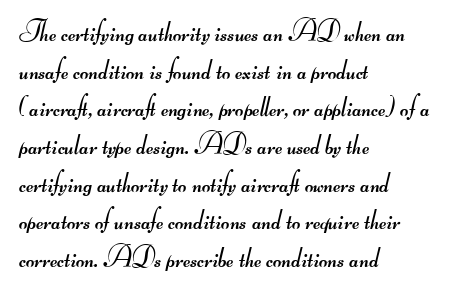
Q: Is the text bold? A: No.
Q: Is the typeface a serif or a sans-serif typeface? A: Sans-serif.
Q: Is the text underlined? A: No.
Q: How is the paragraph aligned? A: Left-aligned.
Q: Is the spacing between letters normal or unusually wide? A: Normal.
Q: Is the spacing between lines tight, normal or loose? A: Normal.
Q: Width (condensed, normal, or wide)? A: Wide.
Q: Stroke contrast? A: Medium.
Q: Monospaced? A: No.
